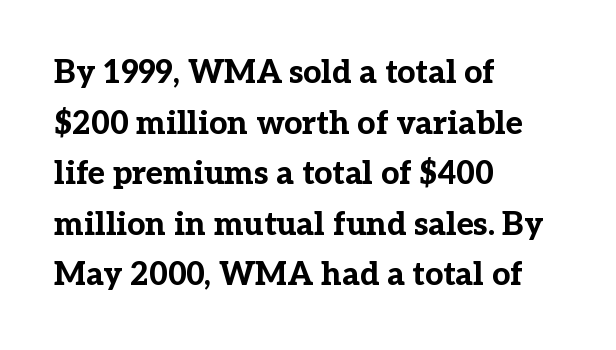
Varying glyph widths throughout — classic text-font behaviour. The rendering keeps characters at their native spacing. Vertical strokes here are truly vertical. Descenders are the only things crossing below the line.
